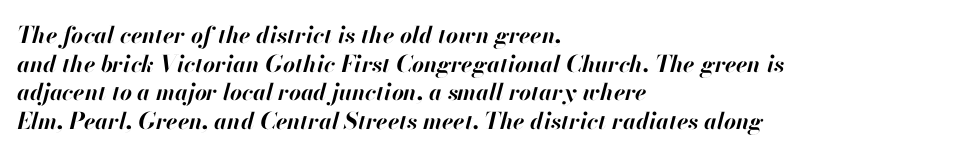
The image shows 23 px bold type, italic (leaning right); set left-aligned, line spacing 1.24x, normal letter spacing, not underlined.
